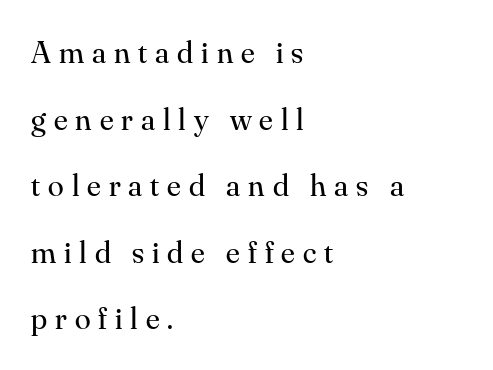
{"serif": "yes", "italic": "no", "bold": "no", "weight": "regular", "width": "normal", "stroke_contrast": "medium", "x_height": "small", "monospaced": "no", "underline": "no", "align": "left", "line_spacing": "loose", "line_spacing_ratio": 2.08, "letter_spacing": "wide", "letter_spacing_em": 0.25, "glyph_px": 32}
